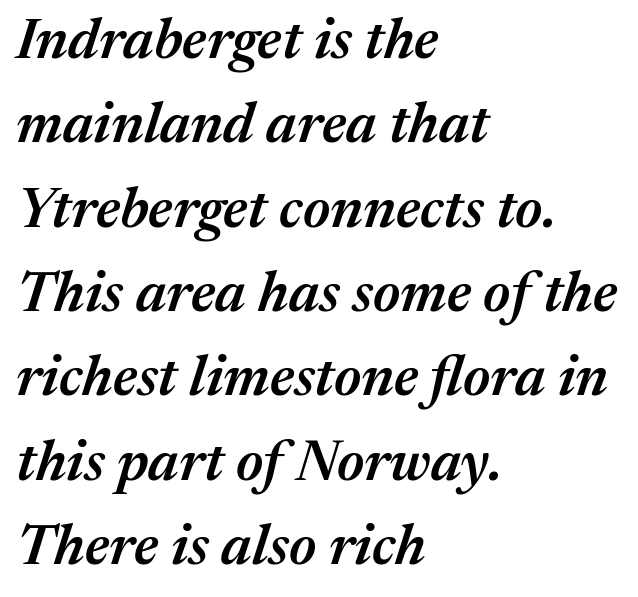
{"italic": "yes", "lean": "right", "slant_degrees": 17, "bold": "semi", "weight": "semibold", "width": "normal", "stroke_contrast": "medium", "x_height": "medium", "monospaced": "no", "underline": "no", "align": "left", "line_spacing": "normal", "line_spacing_ratio": 1.48, "letter_spacing": "normal", "letter_spacing_em": 0.0, "glyph_px": 57}
